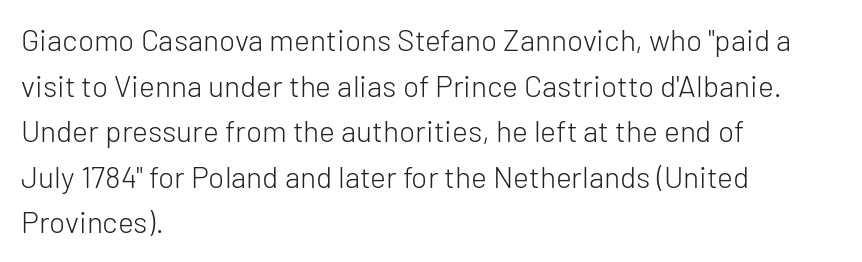
How are the letters spaced? Ordinarily, with no added tracking. Decoration check: the copy has no underline. In terms of leading, this rendering sits right in the middle. The weight would be labelled regular, book, light, or lighter still. The font family rendered here belongs to the sans-serif group. It's the straight-up-and-down kind of type.
